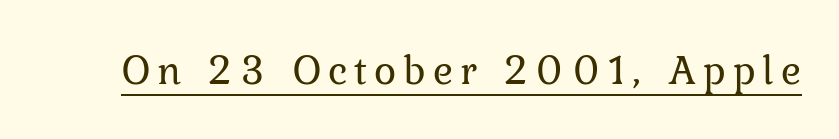
Q: Is the text bold? A: No.
Q: Is the text italic (slanted)? A: No, it is upright.
Q: Is the typeface a serif or a sans-serif typeface? A: Serif.
Q: Is the text underlined? A: Yes.
Q: Width (condensed, normal, or wide)? A: Normal.
Q: Stroke contrast? A: Low.
Q: x-height? A: Medium.
Q: Monospaced? A: No.
